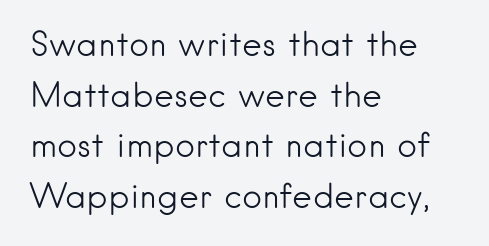
{"serif": "no", "italic": "no", "bold": "no", "weight": "light", "width": "normal", "stroke_contrast": "low", "x_height": "small", "monospaced": "no", "underline": "no", "align": "left", "line_spacing": "normal", "line_spacing_ratio": 1.49, "letter_spacing": "normal", "letter_spacing_em": 0.0, "glyph_px": 34}
